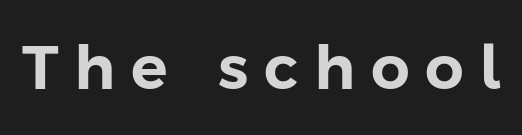
Italic: no, the glyphs are upright roman. Here the designer chose a conventional face with non-uniform glyph widths. The rendering inserts visible extra space after every character. No word sits above an underline. Are there feet on the stems? There aren't — it's a sans.
